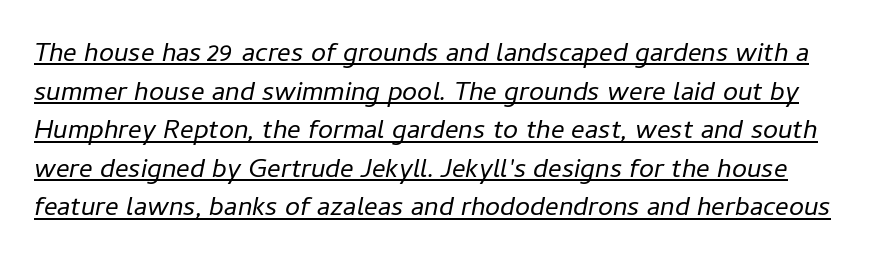
{"italic": "yes", "lean": "right", "slant_degrees": 11, "bold": "no", "underline": "yes", "line_spacing": "normal", "line_spacing_ratio": 1.43, "letter_spacing": "normal", "letter_spacing_em": 0.0, "glyph_px": 27}
